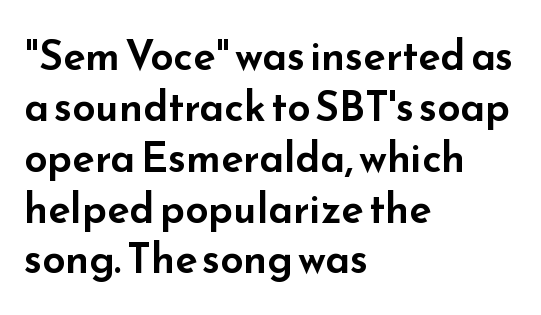
{"serif": "no", "italic": "no", "width": "wide", "stroke_contrast": "low", "x_height": "small", "monospaced": "no", "underline": "no", "align": "left", "line_spacing_ratio": 1.24, "letter_spacing": "normal", "letter_spacing_em": 0.0, "glyph_px": 41}
